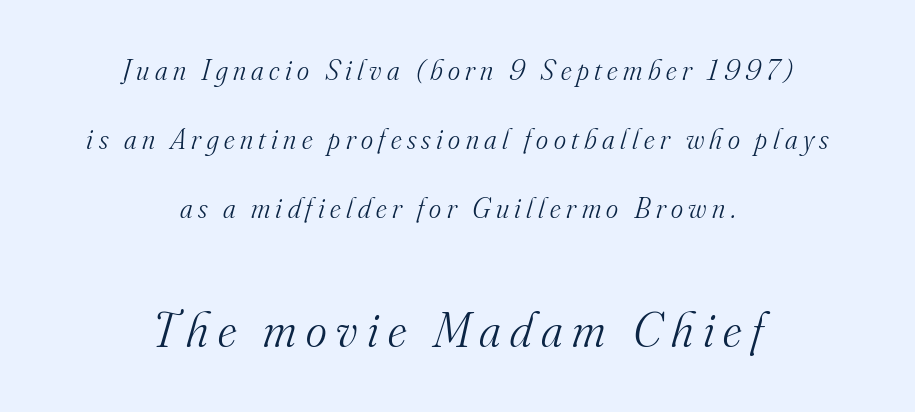
Q: Is the text bold? A: No.
Q: Is the text italic (slanted)? A: Yes, it leans right by about 16 degrees.
Q: Is the typeface a serif or a sans-serif typeface? A: Serif.
Q: Is the text underlined? A: No.
Q: How is the paragraph aligned? A: Centered.
Q: Is the spacing between lines tight, normal or loose? A: Loose.
Q: Which block of text is set in a larger size, the first (top) or the second (bottom)? A: The second (bottom) one.
Q: Width (condensed, normal, or wide)? A: Normal.
Q: Stroke contrast? A: Medium.
Q: x-height? A: Small.
Q: Monospaced? A: No.
